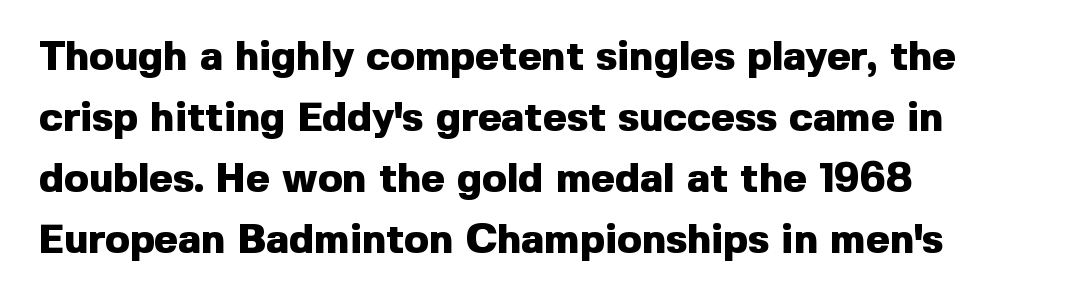
Varying glyph widths throughout — classic text-font behaviour. Does the lettering tilt? It doesn't — this is upright. This sample keeps an unexceptional amount of space between lines. Tracking here is standard; glyphs follow each other at the usual distance. Is the type bold? Yes — the strokes are clearly thick and heavy. The glyphs are unaccompanied by any horizontal stroke below them.
